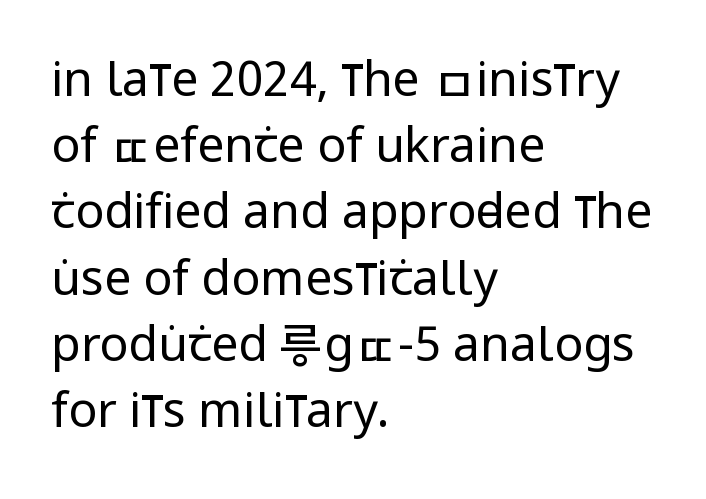
Q: Is the text bold? A: No.
Q: Is the text italic (slanted)? A: No, it is upright.
Q: Is the typeface a serif or a sans-serif typeface? A: Sans-serif.
Q: Is the text underlined? A: No.
Q: How is the paragraph aligned? A: Left-aligned.
Q: Is the spacing between letters normal or unusually wide? A: Normal.
Q: Is the spacing between lines tight, normal or loose? A: Normal.
Q: Width (condensed, normal, or wide)? A: Condensed.
Q: Stroke contrast? A: Low.
Q: x-height? A: Large.
Q: Monospaced? A: No.
